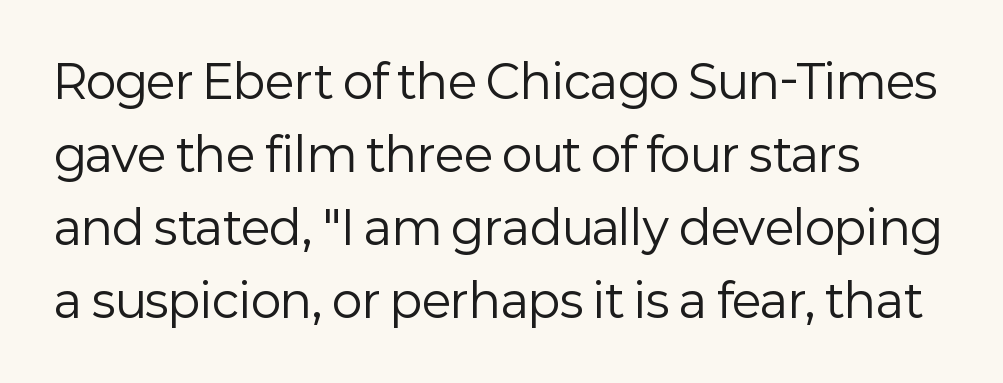
{"serif": "no", "italic": "no", "bold": "no", "weight": "regular", "width": "normal", "stroke_contrast": "low", "x_height": "medium", "monospaced": "no", "underline": "no", "line_spacing": "normal", "line_spacing_ratio": 1.59, "letter_spacing": "normal", "letter_spacing_em": 0.0, "glyph_px": 46}
